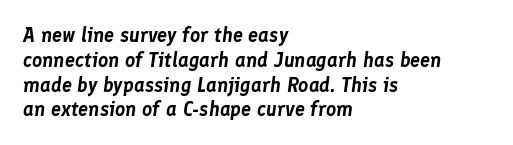
If you drew a line through each stem, it would be angled. The face used here is rendered with its standard letterfit. A classic flush-left, rag-right setting is used for this passage. Anything drawn beneath the words? Only blank space.
